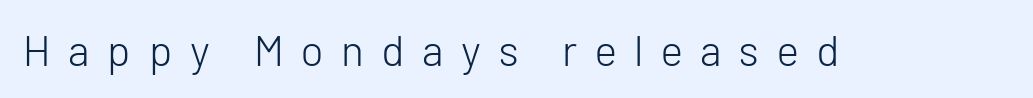
{"serif": "no", "italic": "no", "bold": "no", "weight": "light", "width": "normal", "stroke_contrast": "low", "x_height": "medium", "monospaced": "no", "underline": "no", "letter_spacing": "wide", "letter_spacing_em": 0.41, "glyph_px": 43}
